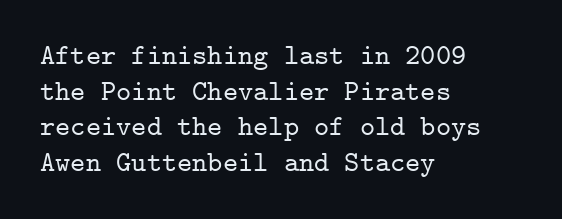
The image shows 29 px serif type, upright, monospaced; set left-aligned, line spacing 1.23x, normal letter spacing, not underlined; low stroke contrast and a medium x-height.
